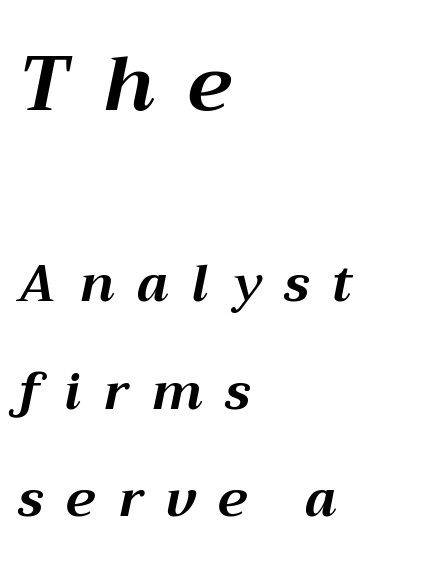
Q: Is the text bold? A: Yes.
Q: Is the text italic (slanted)? A: Yes, it leans right by about 12 degrees.
Q: Is the text underlined? A: No.
Q: How is the paragraph aligned? A: Left-aligned.
Q: Is the spacing between letters normal or unusually wide? A: Unusually wide.
Q: Is the spacing between lines tight, normal or loose? A: Loose.
Q: Which block of text is set in a larger size, the first (top) or the second (bottom)? A: The first (top) one.
Q: Width (condensed, normal, or wide)? A: Normal.
Q: Stroke contrast? A: Medium.
Q: x-height? A: Medium.
Q: Monospaced? A: No.
